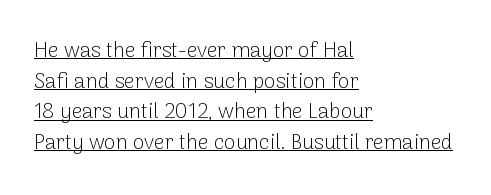
Nothing unusual about the tracking: characters are spaced as the font intends. A normal amount of white space separates one row of letters from the next. No heavy texture on the line: the type isn't bold. Is there any slant? The stems are plumb.
